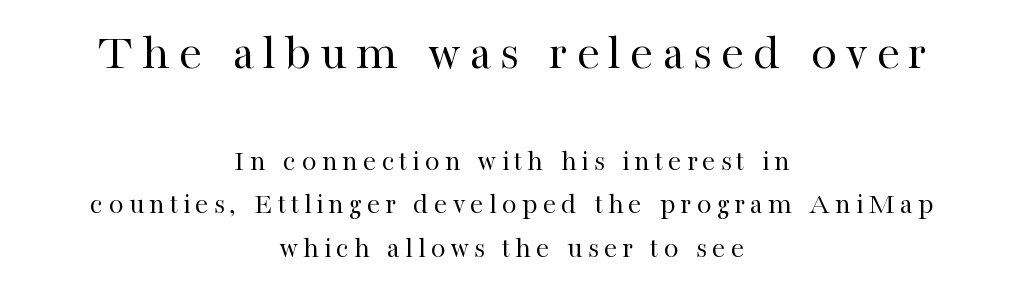
Posture: upright roman. The zone under the glyphs is completely vacant. Proportional: the letters do not fall into vertical columns. Larger block? The one above; the one below is distinctly smaller.
